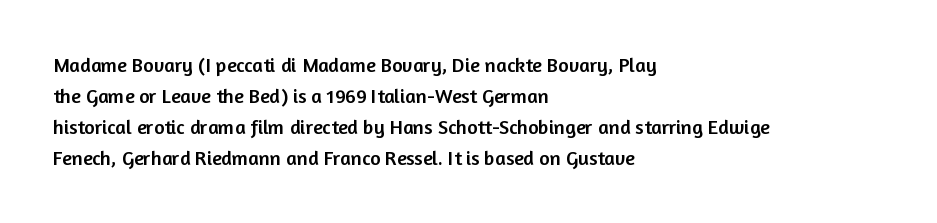
The image shows 20 px text type, upright; set left-aligned, normal line spacing (1.55x), normal letter spacing, not underlined.
